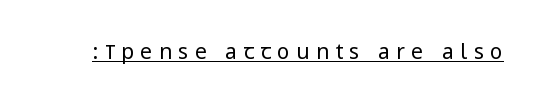
The image shows 21 px text type, upright; set unusually wide letter spacing (+0.31 em), underlined.
